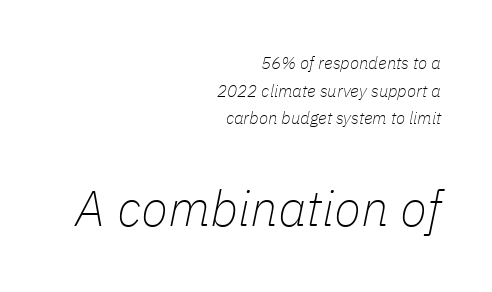
Q: Is the text bold? A: No.
Q: Is the text italic (slanted)? A: Yes, it leans right by about 11 degrees.
Q: Is the text underlined? A: No.
Q: How is the paragraph aligned? A: Right-aligned.
Q: Is the spacing between letters normal or unusually wide? A: Normal.
Q: Is the spacing between lines tight, normal or loose? A: Normal.
Q: Which block of text is set in a larger size, the first (top) or the second (bottom)? A: The second (bottom) one.
Q: Width (condensed, normal, or wide)? A: Normal.
Q: Stroke contrast? A: Low.
Q: x-height? A: Medium.
Q: Monospaced? A: No.
